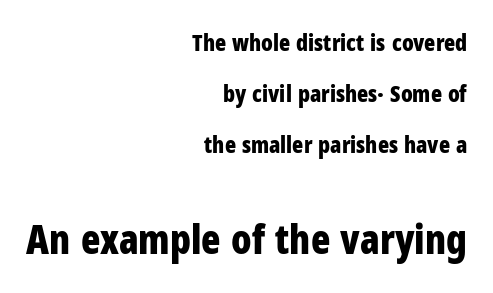
Q: Is the text bold? A: Yes.
Q: Is the text italic (slanted)? A: No, it is upright.
Q: Is the typeface a serif or a sans-serif typeface? A: Sans-serif.
Q: Is the text underlined? A: No.
Q: How is the paragraph aligned? A: Right-aligned.
Q: Is the spacing between letters normal or unusually wide? A: Normal.
Q: Is the spacing between lines tight, normal or loose? A: Loose.
Q: Which block of text is set in a larger size, the first (top) or the second (bottom)? A: The second (bottom) one.
Q: Width (condensed, normal, or wide)? A: Condensed.
Q: Stroke contrast? A: Low.
Q: x-height? A: Medium.
Q: Monospaced? A: No.
